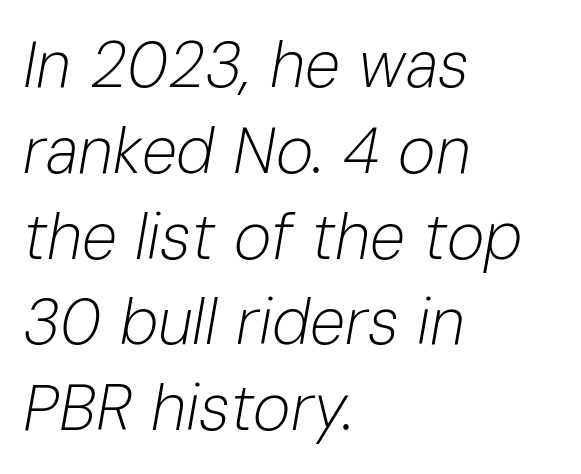
The passage shown is not underscored anywhere. Think standard paragraph weight, or any step lighter than that. You could not count columns in this text — the font is proportionally spaced. Regarding leading, the lines here are spaced in the standard way.
